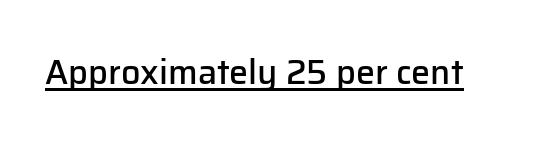
{"serif": "no", "italic": "no", "bold": "semi", "weight": "semibold", "width": "normal", "stroke_contrast": "low", "x_height": "medium", "monospaced": "no", "underline": "yes", "letter_spacing": "normal", "letter_spacing_em": 0.0, "glyph_px": 34}
